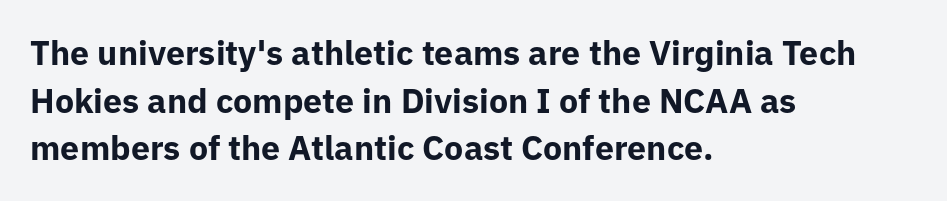
The image shows 34 px bold sans-serif type, upright; set left-aligned, normal line spacing (1.4x), normal letter spacing, not underlined; low stroke contrast and a medium x-height.
